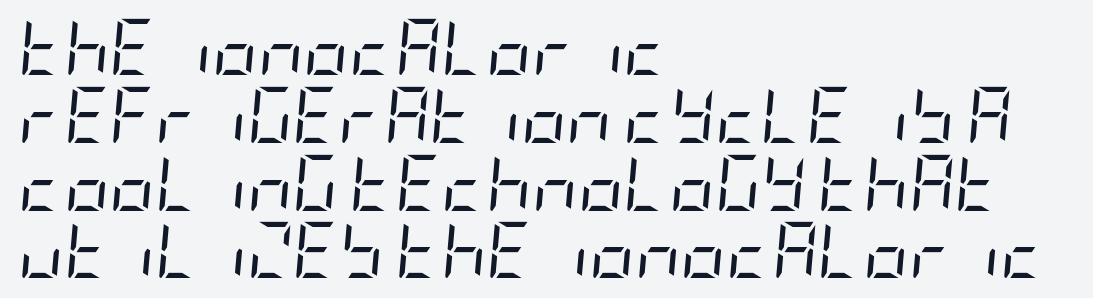
A quiet, ordinary-to-light weight characterises the typeface. There's an unmistakable incline to the writing here. Each word holds together tightly as a unit, with standard inter-letter gaps. Line starts are locked; line ends wander.
